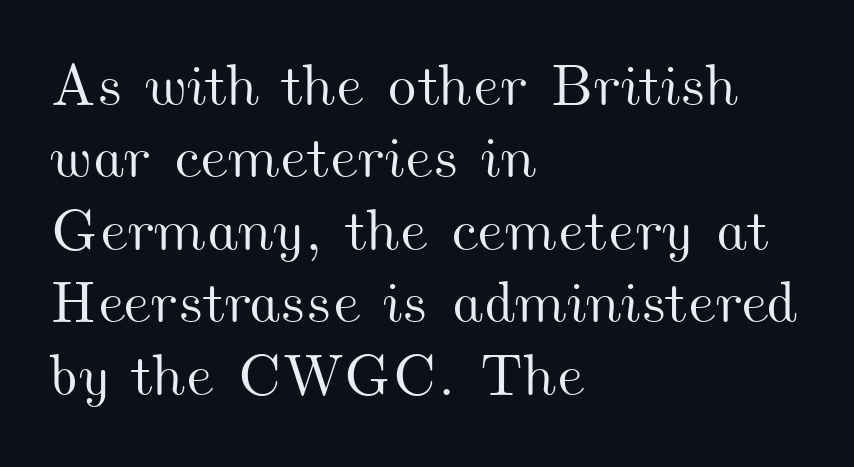
Q: Is the text underlined? A: No.
Q: How is the paragraph aligned? A: Left-aligned.
Q: Is the spacing between letters normal or unusually wide? A: Normal.
Q: Is the spacing between lines tight, normal or loose? A: Normal.
Q: Width (condensed, normal, or wide)? A: Wide.
Q: Stroke contrast? A: Medium.
Q: x-height? A: Small.
Q: Monospaced? A: No.
